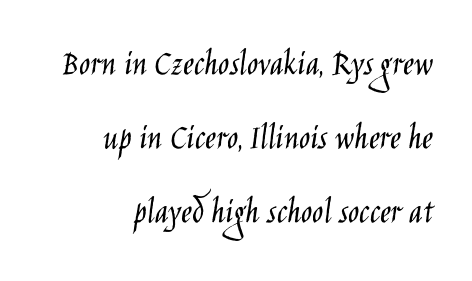
Q: Is the text bold? A: No.
Q: Is the text italic (slanted)? A: Yes.
Q: Is the typeface a serif or a sans-serif typeface? A: Sans-serif.
Q: Is the text underlined? A: No.
Q: How is the paragraph aligned? A: Right-aligned.
Q: Is the spacing between letters normal or unusually wide? A: Normal.
Q: Is the spacing between lines tight, normal or loose? A: Loose.
Q: Width (condensed, normal, or wide)? A: Condensed.
Q: Stroke contrast? A: Low.
Q: x-height? A: Large.
Q: Monospaced? A: No.
